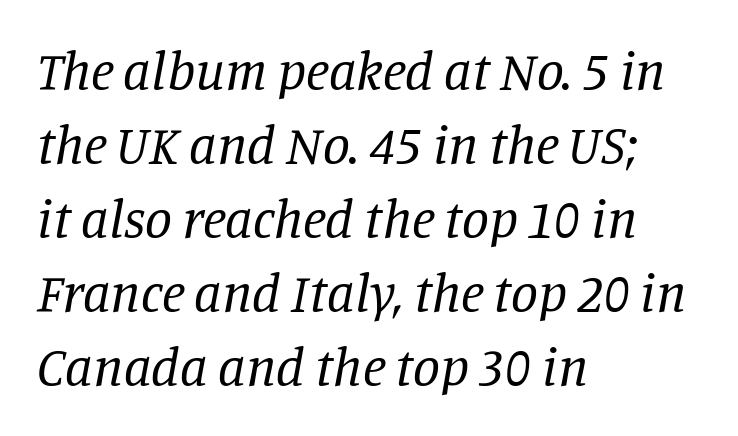
These lines stack with their left ends in a neat column. Think standard paragraph weight, or any step lighter than that. The font family rendered here belongs to the serif group. Tracking here is standard; glyphs follow each other at the usual distance. The rendering uses natural spacing where letterforms have individual widths.
